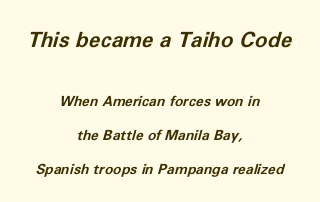
Its strokes are broad and dark, the hallmark of bold type. Teacher's note: observe the equal gaps on both sides — that is centered alignment. You could fit nearly another row in the gap between these rows. Nobody touched the tracking dial on this one. In terms of posture, this sample is oblique.
